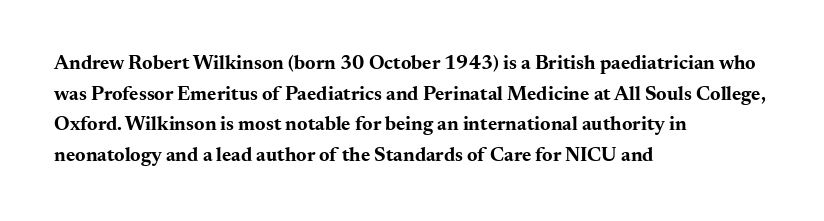
Q: Is the text bold? A: Yes.
Q: Is the text italic (slanted)? A: No, it is upright.
Q: Is the text underlined? A: No.
Q: How is the paragraph aligned? A: Left-aligned.
Q: Is the spacing between letters normal or unusually wide? A: Normal.
Q: Is the spacing between lines tight, normal or loose? A: Normal.
